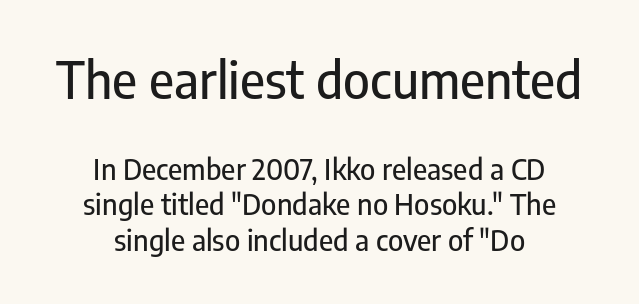
Q: Is the text italic (slanted)? A: No, it is upright.
Q: Is the typeface a serif or a sans-serif typeface? A: Sans-serif.
Q: Is the text underlined? A: No.
Q: How is the paragraph aligned? A: Centered.
Q: Is the spacing between letters normal or unusually wide? A: Normal.
Q: Which block of text is set in a larger size, the first (top) or the second (bottom)? A: The first (top) one.
Q: Width (condensed, normal, or wide)? A: Condensed.
Q: Stroke contrast? A: Low.
Q: x-height? A: Medium.
Q: Monospaced? A: No.
